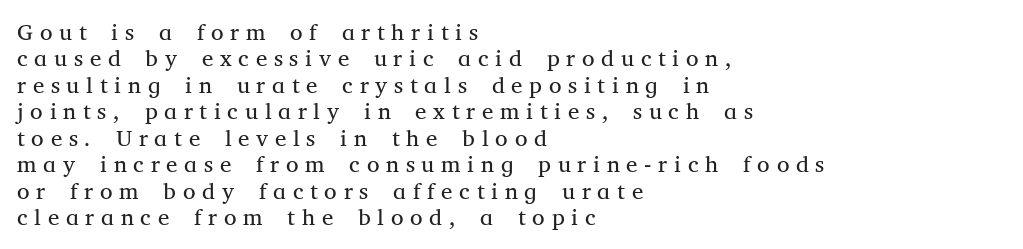
{"italic": "no", "bold": "no", "underline": "no", "align": "left", "line_spacing": "tight", "line_spacing_ratio": 1.15, "letter_spacing": "wide", "letter_spacing_em": 0.29, "glyph_px": 23}
